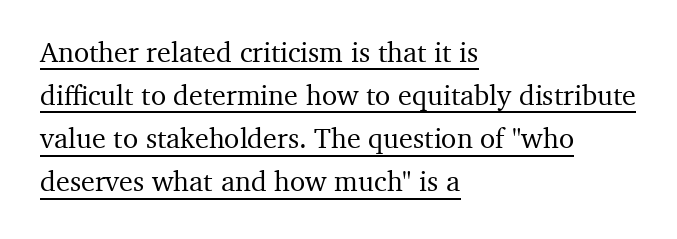
The passage shown is typeset with a serif family. Italic: no, the glyphs are upright roman. This sample uses plain, unmodified letter spacing. Leftover space on each line is placed entirely after the last word.
